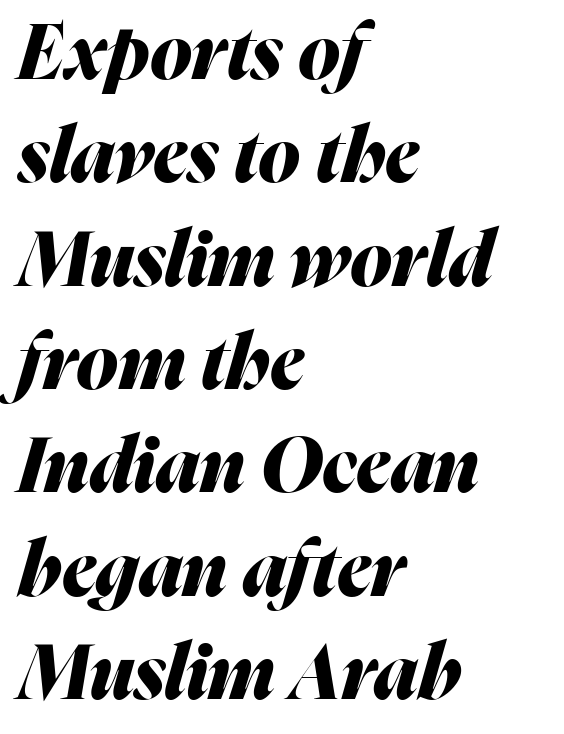
Q: Is the text bold? A: Yes.
Q: Is the text italic (slanted)? A: Yes, it leans right by about 16 degrees.
Q: Is the text underlined? A: No.
Q: How is the paragraph aligned? A: Left-aligned.
Q: Is the spacing between letters normal or unusually wide? A: Normal.
Q: Is the spacing between lines tight, normal or loose? A: Normal.
Q: Width (condensed, normal, or wide)? A: Normal.
Q: Stroke contrast? A: Medium.
Q: x-height? A: Medium.
Q: Monospaced? A: No.
